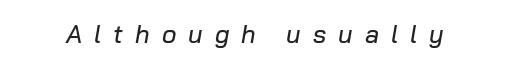
{"italic": "yes", "lean": "right", "slant_degrees": 10, "underline": "no", "letter_spacing": "wide", "letter_spacing_em": 0.48, "glyph_px": 25}
